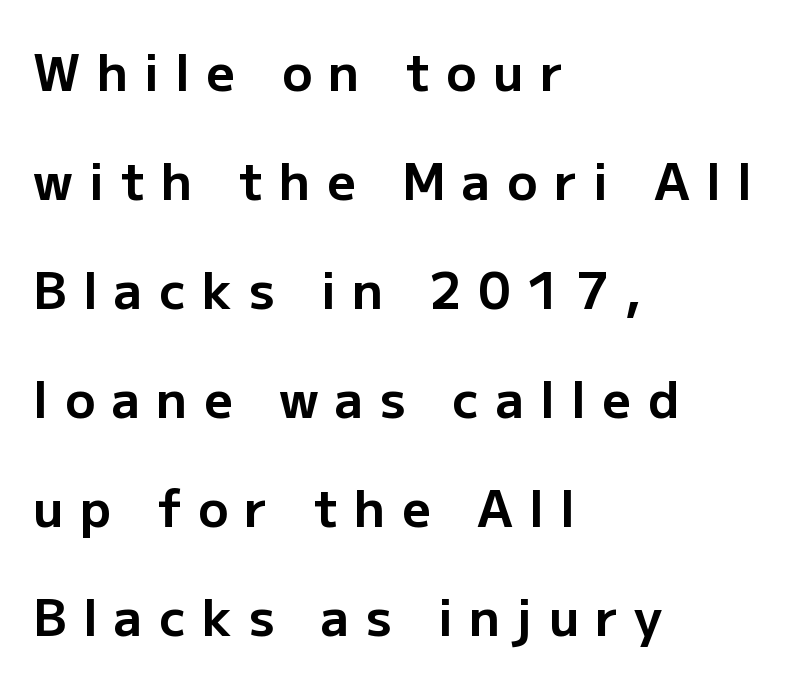
{"serif": "no", "italic": "no", "bold": "yes", "weight": "bold", "width": "normal", "stroke_contrast": "low", "x_height": "medium", "monospaced": "no", "underline": "no", "align": "left", "line_spacing": "loose", "line_spacing_ratio": 2.18, "letter_spacing": "wide", "letter_spacing_em": 0.33, "glyph_px": 50}
